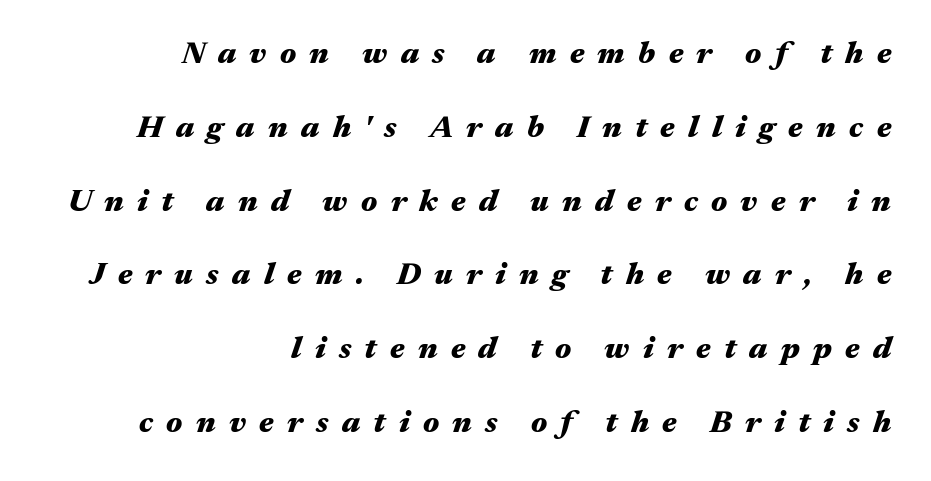
These lines stand farther apart than default settings would place them. Anything drawn beneath the words? Only blank space. Varying glyph widths throughout — classic text-font behaviour. Quick note: italic. Students, note that the glyphs here are deliberately spaced far apart.
